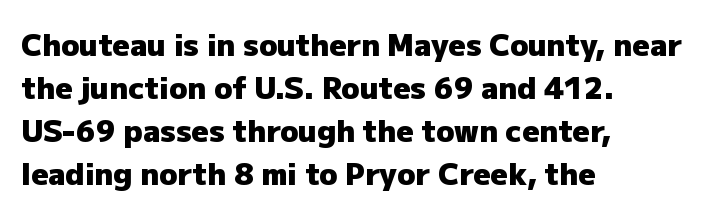
The image shows 30 px heavy sans-serif type, upright; set left-aligned, normal line spacing (1.43x), normal letter spacing, not underlined; low stroke contrast and a medium x-height.
